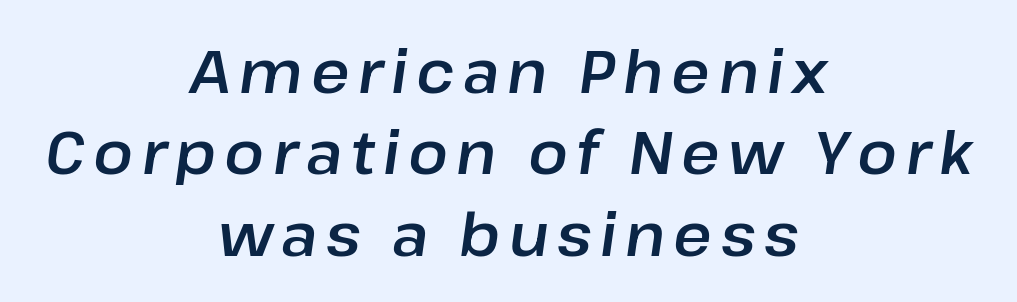
Slant detected: the letters are inclined. Rule under the text: the space is simply empty. Layout note: lines centered. This sample has the flowing, uneven cadence of proportional lettering. The designer left line spacing at the default.
